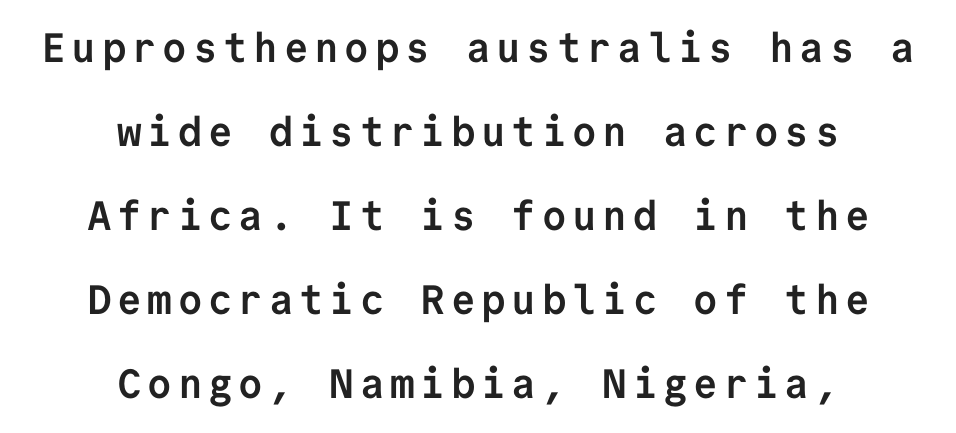
{"serif": "no", "italic": "no", "bold": "yes", "weight": "semibold", "width": "normal", "stroke_contrast": "low", "x_height": "medium", "monospaced": "yes", "underline": "no", "align": "center", "line_spacing": "loose", "line_spacing_ratio": 2.05, "glyph_px": 41}
